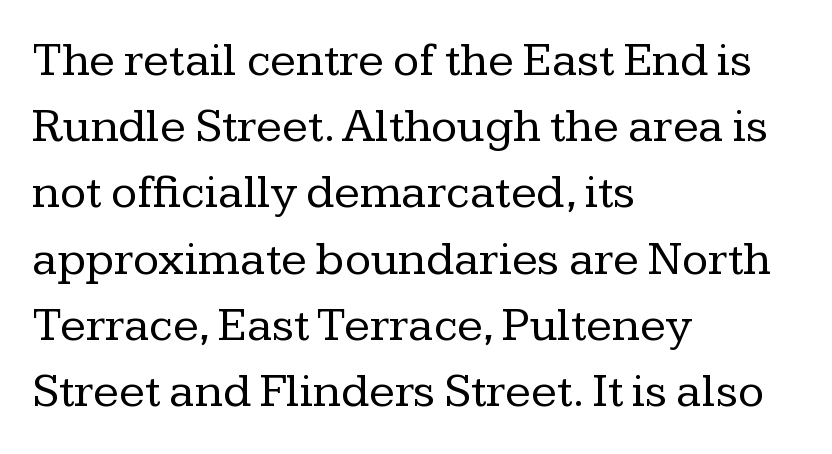
The ragged edge is on the right, which tells us the setting is flush left. Each word holds together tightly as a unit, with standard inter-letter gaps. Look at the bottom of the vertical strokes: they flare into serifs here. The axis of the letterforms is exactly vertical. Interline gaps are of average width in this sample.
